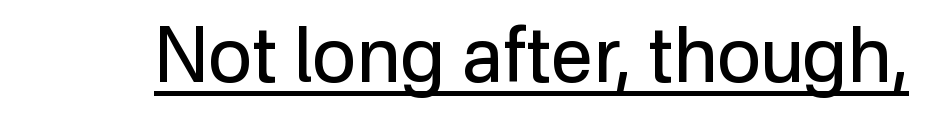
The letters sit at their default tracking, neither squeezed nor spread. The passage shown is typed in a proportional face where columns would drift. This is roman type, the default non-slanted kind. Nothing heavy about these letters — not bold at all.
